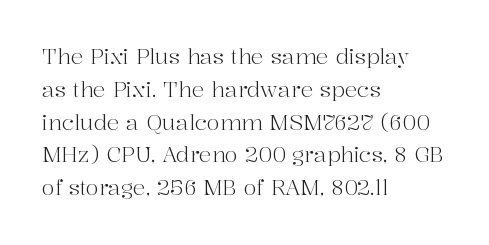
{"italic": "no", "bold": "no", "underline": "no", "align": "left", "line_spacing": "normal", "line_spacing_ratio": 1.56, "letter_spacing": "normal", "letter_spacing_em": 0.0, "glyph_px": 21}
